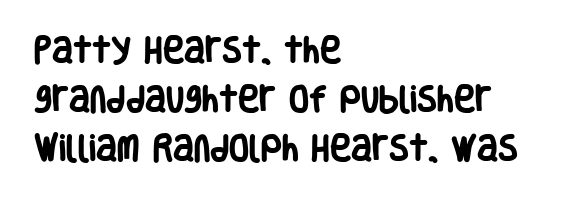
The horizontal fit of the characters is conventional and even. Casual observation: everything's shoved over to the left. Posture: straight, roman, zero tilt. These words are printed bold, with thick strokes throughout.
